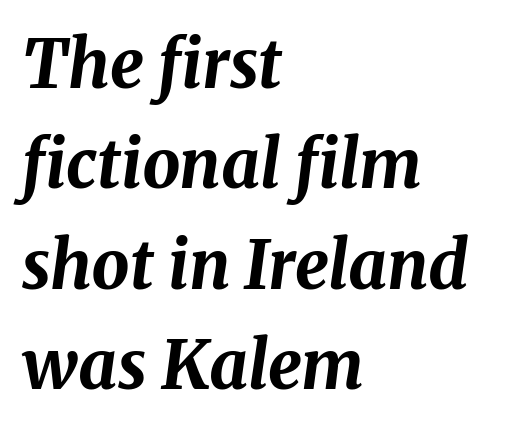
{"italic": "yes", "lean": "right", "slant_degrees": 8, "bold": "yes", "weight": "bold", "width": "normal", "stroke_contrast": "medium", "x_height": "medium", "monospaced": "no", "underline": "no", "align": "left", "line_spacing": "normal", "line_spacing_ratio": 1.5, "letter_spacing": "normal", "letter_spacing_em": 0.0, "glyph_px": 67}
